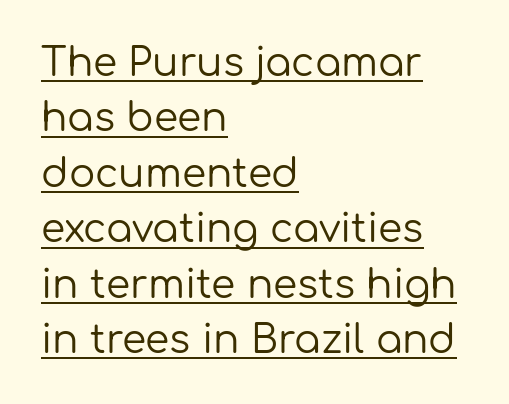
The rendering uses a moderate line-height, typical for paragraphs. The letters sit at their default tracking, neither squeezed nor spread. Vertical stems look standard width or narrower in stroke. Here the designer chose a conventional face with non-uniform glyph widths. Teacher's note: observe the even left margin — that is flush-left alignment. Honestly, the underline is the first thing you notice here.
